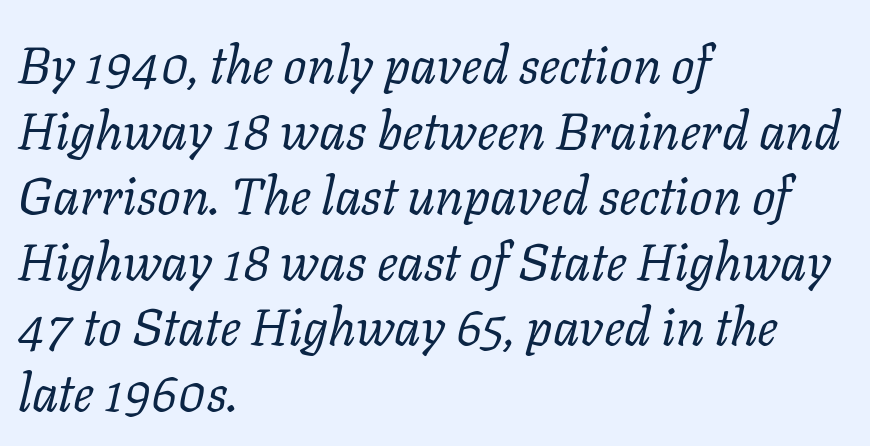
{"serif": "yes", "italic": "yes", "lean": "right", "slant_degrees": 11, "bold": "no", "weight": "regular", "width": "normal", "stroke_contrast": "low", "x_height": "medium", "monospaced": "no", "underline": "no", "align": "left", "line_spacing": "normal", "line_spacing_ratio": 1.26, "letter_spacing": "normal", "letter_spacing_em": 0.0, "glyph_px": 52}
